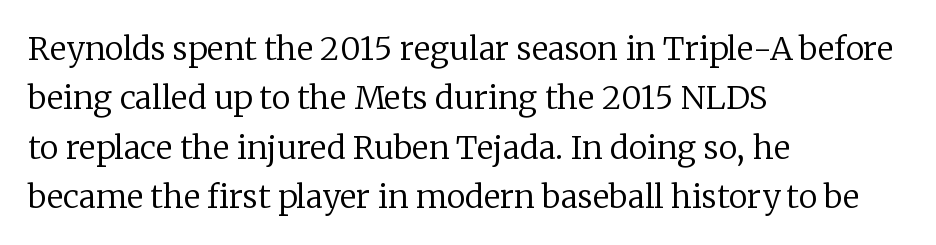
Q: Is the text bold? A: No.
Q: Is the text italic (slanted)? A: No, it is upright.
Q: Is the typeface a serif or a sans-serif typeface? A: Serif.
Q: Is the text underlined? A: No.
Q: How is the paragraph aligned? A: Left-aligned.
Q: Is the spacing between letters normal or unusually wide? A: Normal.
Q: Is the spacing between lines tight, normal or loose? A: Normal.
Q: Width (condensed, normal, or wide)? A: Normal.
Q: Stroke contrast? A: Low.
Q: x-height? A: Medium.
Q: Monospaced? A: No.
